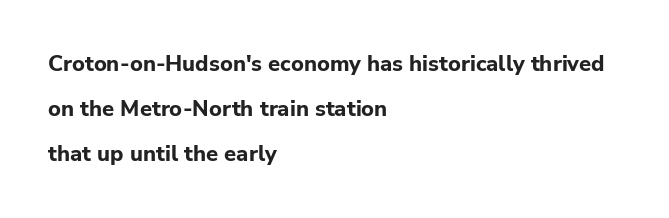
The horizontal fit of the characters is conventional and even. The line-height multiplier appears high, well above default. The paragraph shown leans on its left margin. Letters rest on an invisible, unmarked baseline.
